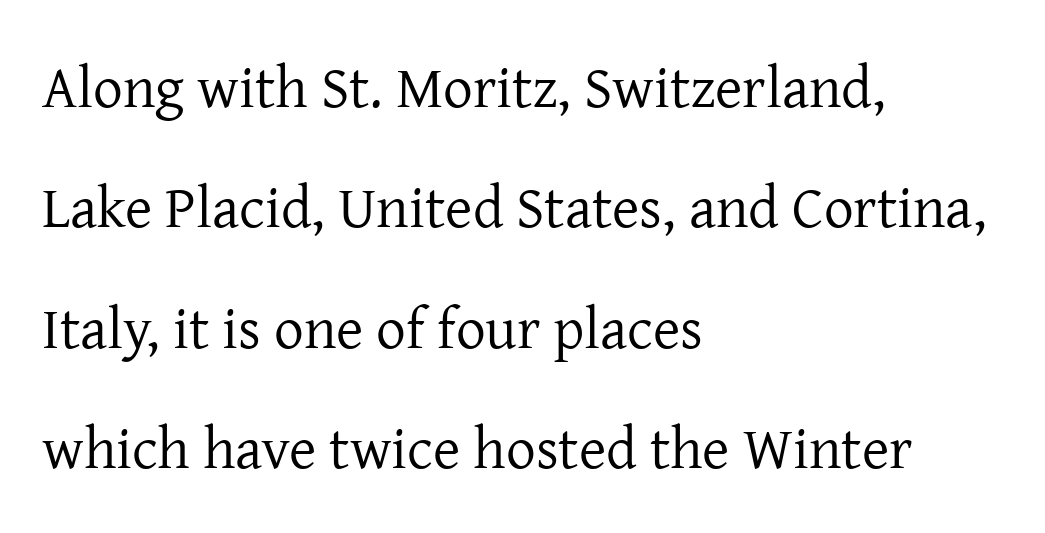
{"serif": "yes", "italic": "no", "bold": "no", "weight": "regular", "width": "normal", "stroke_contrast": "low", "x_height": "medium", "monospaced": "no", "underline": "no", "align": "left", "line_spacing": "loose", "line_spacing_ratio": 2.04, "letter_spacing": "normal", "letter_spacing_em": 0.0, "glyph_px": 59}
